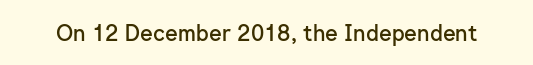
{"italic": "no", "bold": "semi", "underline": "no", "letter_spacing": "normal", "letter_spacing_em": 0.0, "glyph_px": 22}
